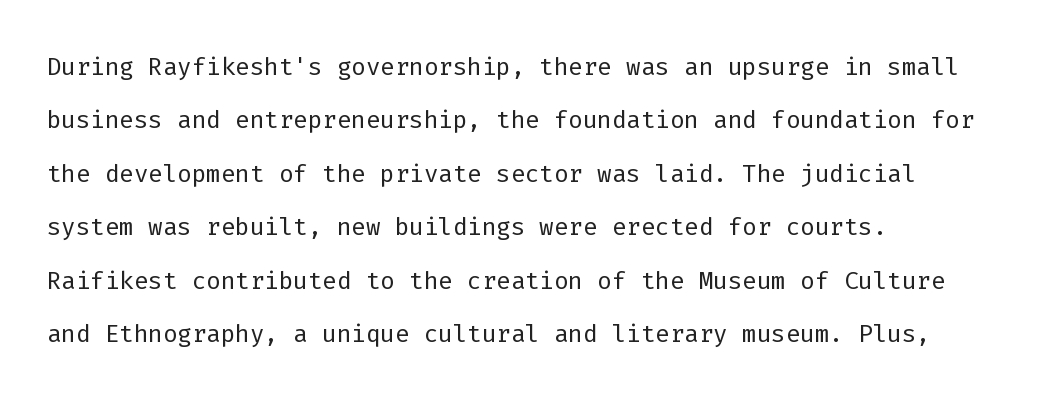
The image shows 34 px light sans-serif type, upright, monospaced; set left-aligned, normal line spacing (1.57x), normal letter spacing, not underlined; low stroke contrast and a medium x-height.
